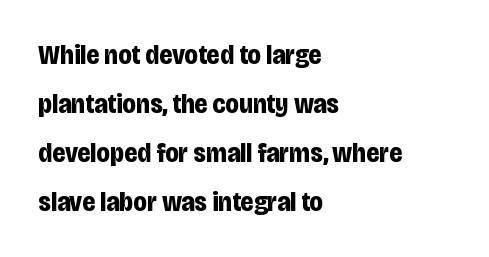
The compositor pushed each line to the left boundary. The axis of the letterforms is exactly vertical. Short note: letters normally spaced. Set as a true bold cut, around the 700 mark. Descenders hang freely into open space.
